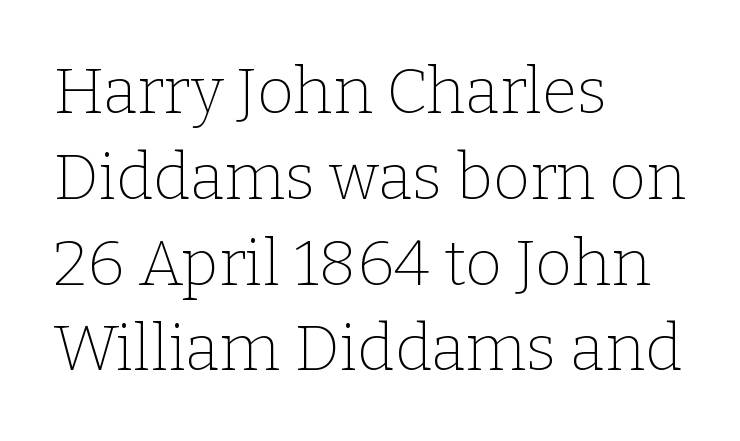
The image shows 64 px thin serif type, upright; set left-aligned, normal line spacing (1.34x), normal letter spacing, not underlined; low stroke contrast and a medium x-height.
